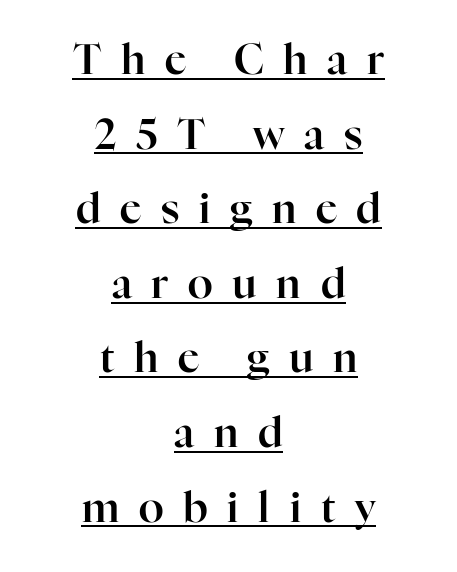
The image shows 41 px serif type, upright; set centered, line spacing 1.82x, unusually wide letter spacing (+0.48 em), underlined; high stroke contrast and a medium x-height.
